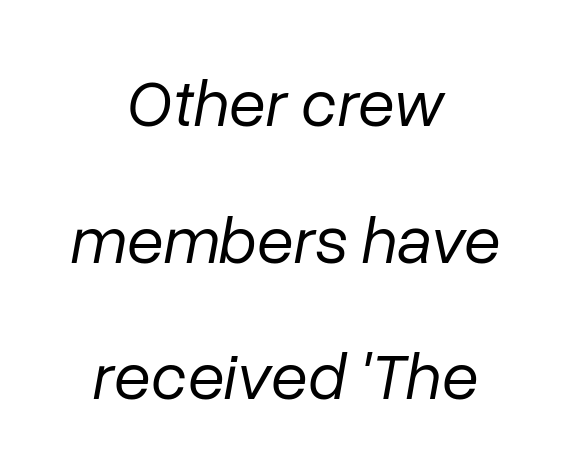
The image shows 67 px regular-weight type, italic (leaning right); set centered, loose line spacing (2.04x), normal letter spacing, not underlined; low stroke contrast and a medium x-height.
